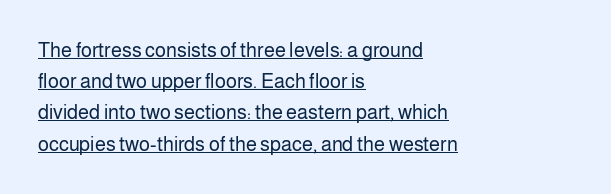
{"italic": "no", "bold": "no", "underline": "yes", "align": "left", "line_spacing": "normal", "line_spacing_ratio": 1.56, "letter_spacing": "normal", "letter_spacing_em": 0.0, "glyph_px": 20}
